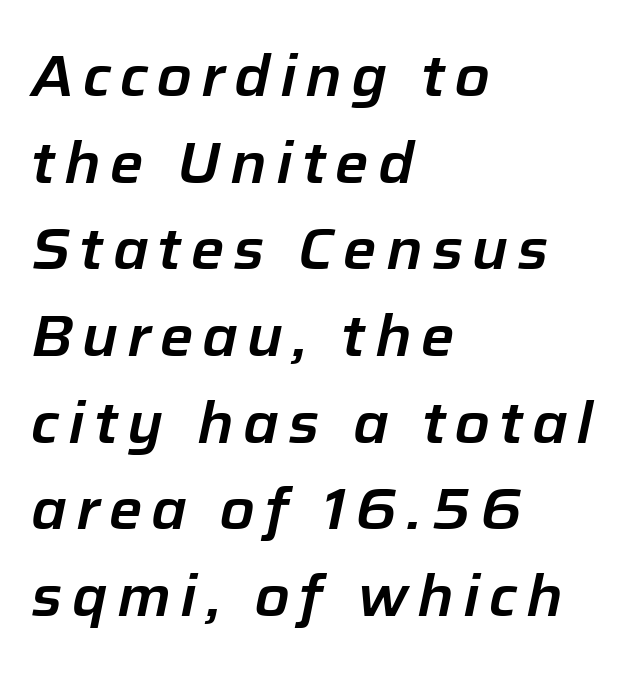
The face used here is proportionally spaced, like ordinary book or web type. The letters are slanted; this is an italic face. Horizontal alignment here is leftward, the default for most running prose. The glyphs are unaccompanied by any horizontal stroke below them. Vertically, the passage feels balanced, rows spaced as you'd expect.
